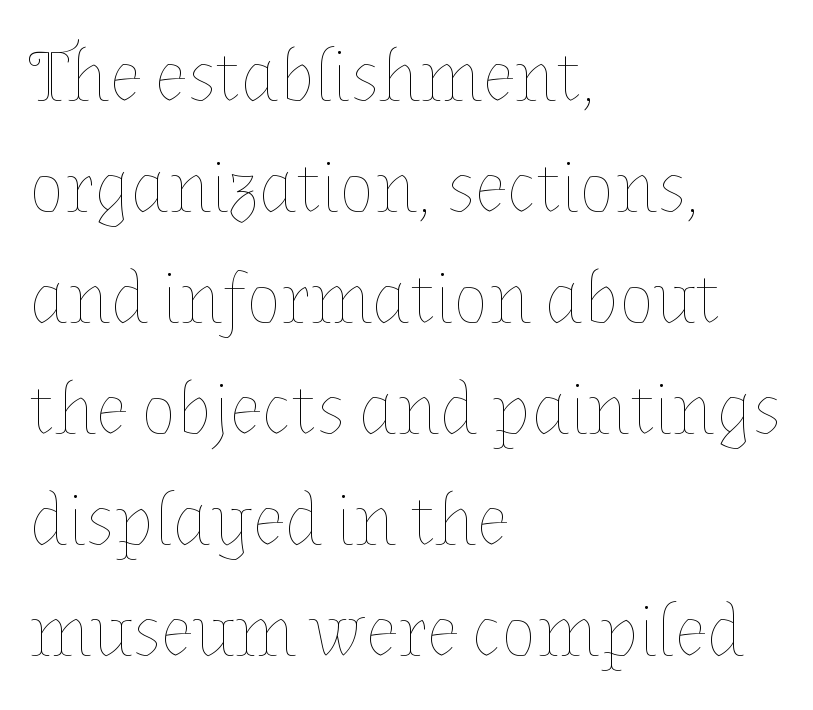
The rendering anchors every line to the left-hand side. Regular leading. The rendering uses natural spacing where letterforms have individual widths. Does extra space separate the letters? No, they use regular spacing. Decoration check: the copy has no underline. Upright lettering throughout.
